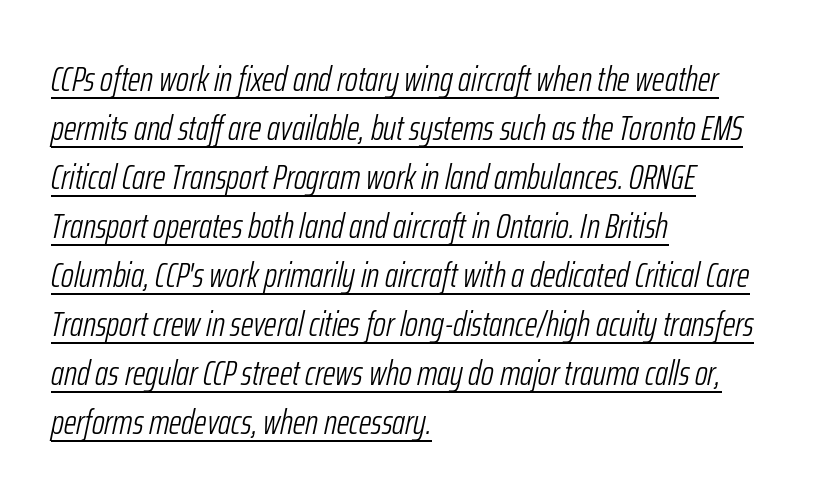
The image shows 35 px light, condensed type, italic (leaning right); set left-aligned, normal line spacing (1.4x), normal letter spacing, underlined; low stroke contrast and a medium x-height.
